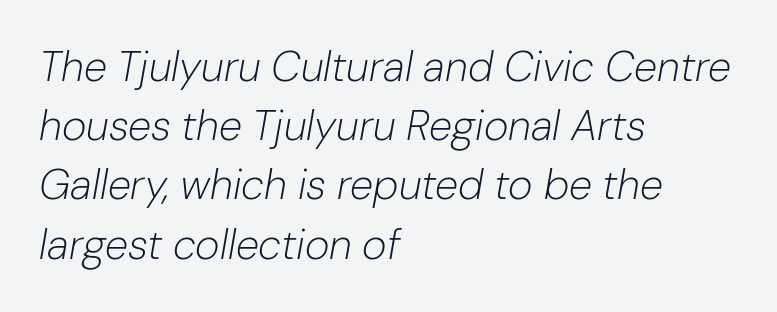
{"italic": "yes", "lean": "right", "slant_degrees": 10, "bold": "no", "weight": "light", "width": "normal", "stroke_contrast": "low", "x_height": "medium", "monospaced": "no", "underline": "no", "align": "left", "line_spacing": "normal", "line_spacing_ratio": 1.41, "letter_spacing": "normal", "letter_spacing_em": 0.0, "glyph_px": 42}
